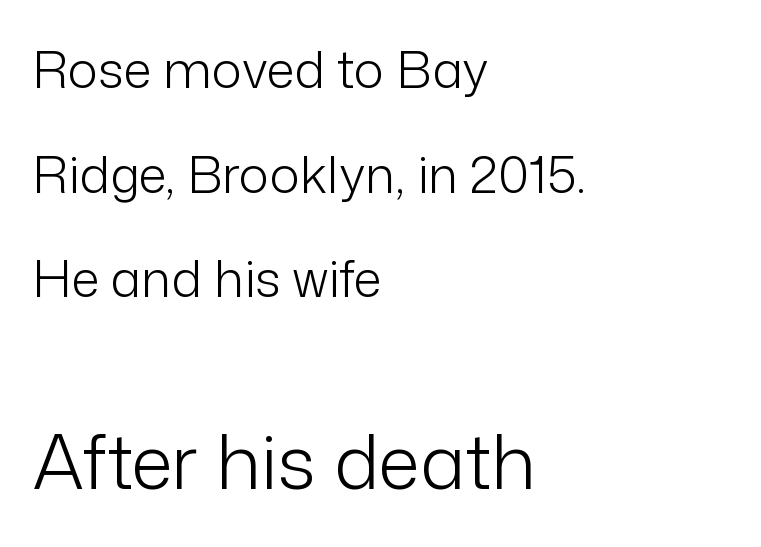
{"serif": "no", "italic": "no", "bold": "no", "weight": "light", "width": "normal", "stroke_contrast": "low", "x_height": "medium", "monospaced": "no", "underline": "no", "align": "left", "line_spacing": "loose", "line_spacing_ratio": 2.05, "letter_spacing": "normal", "letter_spacing_em": 0.0, "larger_block": "second", "size_ratio": 1.49, "glyph_px": 76}
